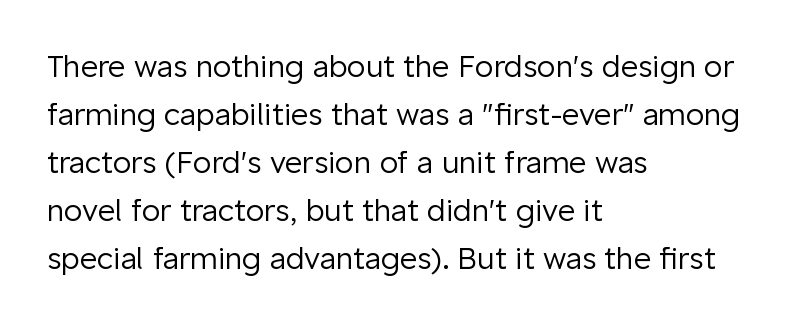
Where is the straight margin? On the left. The space between consecutive lines is moderate. There is no visible air inserted between adjacent glyphs. The font is comparable to plain body text, perhaps lighter. The baseline area is clear.
